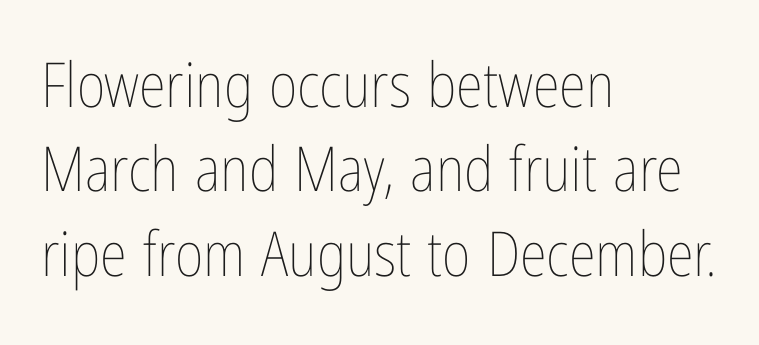
Q: Is the text bold? A: No.
Q: Is the text italic (slanted)? A: No, it is upright.
Q: Is the text underlined? A: No.
Q: How is the paragraph aligned? A: Left-aligned.
Q: Is the spacing between letters normal or unusually wide? A: Normal.
Q: Is the spacing between lines tight, normal or loose? A: Normal.
Q: Width (condensed, normal, or wide)? A: Condensed.
Q: Stroke contrast? A: Low.
Q: x-height? A: Medium.
Q: Monospaced? A: No.
